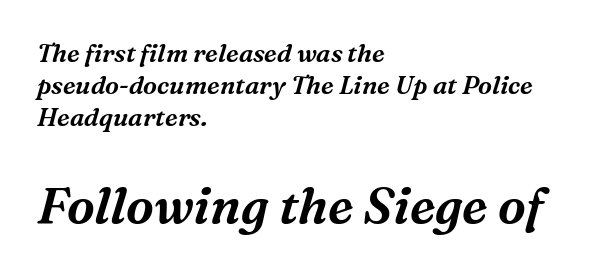
The text block is weighted toward the left margin, trailing off unevenly rightward. Look at the glyph heights: the lower group is clearly the bigger setting. Check the space under the baseline: it is left empty. Look at the bottom of the vertical strokes: they flare into serifs here. Tracking value appears to be zero — textbook default spacing.
